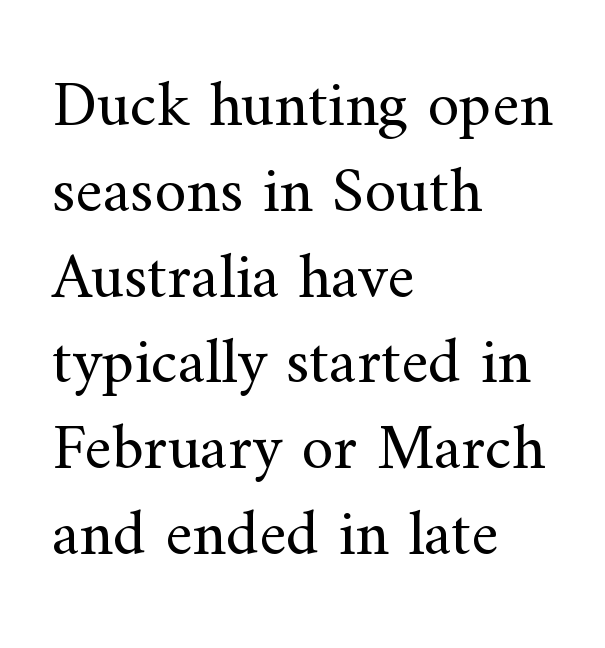
Q: Is the text bold? A: No.
Q: Is the text italic (slanted)? A: No, it is upright.
Q: Is the typeface a serif or a sans-serif typeface? A: Serif.
Q: Is the text underlined? A: No.
Q: How is the paragraph aligned? A: Left-aligned.
Q: Is the spacing between letters normal or unusually wide? A: Normal.
Q: Is the spacing between lines tight, normal or loose? A: Normal.
Q: Width (condensed, normal, or wide)? A: Normal.
Q: Stroke contrast? A: Medium.
Q: x-height? A: Small.
Q: Monospaced? A: No.
